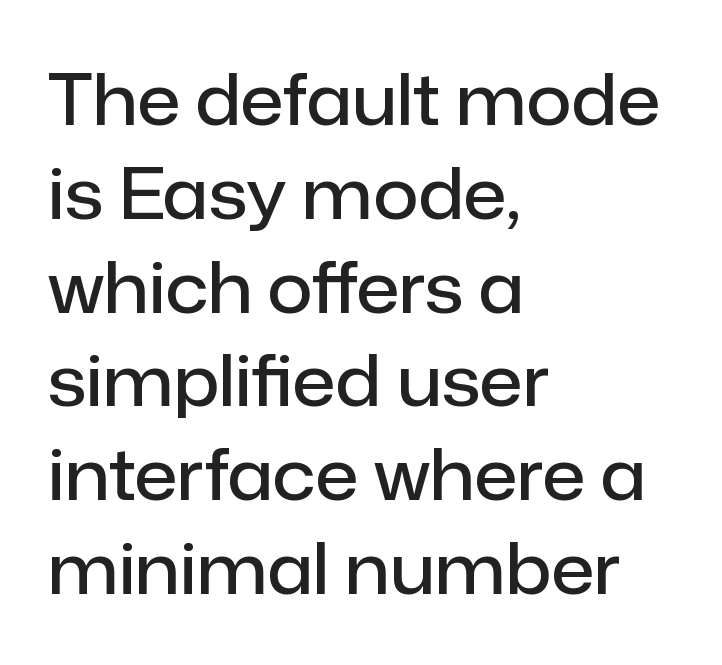
Caption: multi-line text, flush left, ragged right. The specimen reads as upright at a glance. Nope, no serifs anywhere on these letters. You could not count columns in this text — the font is proportionally spaced. This sample uses plain, unmodified letter spacing.
